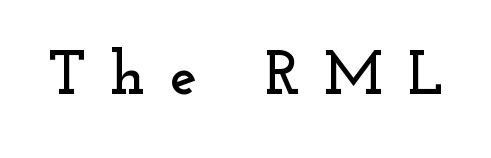
{"serif": "yes", "italic": "no", "width": "wide", "stroke_contrast": "low", "x_height": "small", "monospaced": "no", "underline": "no", "letter_spacing": "wide", "letter_spacing_em": 0.4, "glyph_px": 61}
